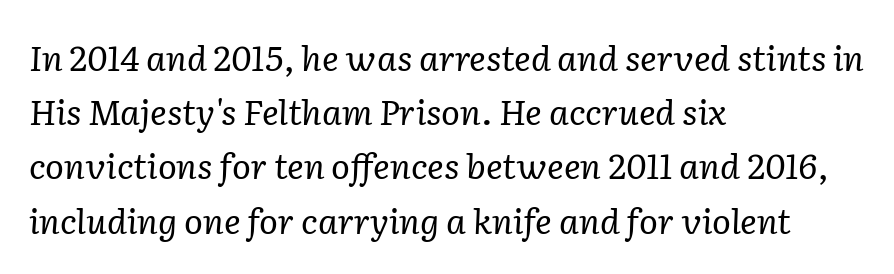
The image shows 35 px regular-weight serif type, italic (leaning right); set left-aligned, normal line spacing (1.55x), normal letter spacing, not underlined; low stroke contrast and a medium x-height.
